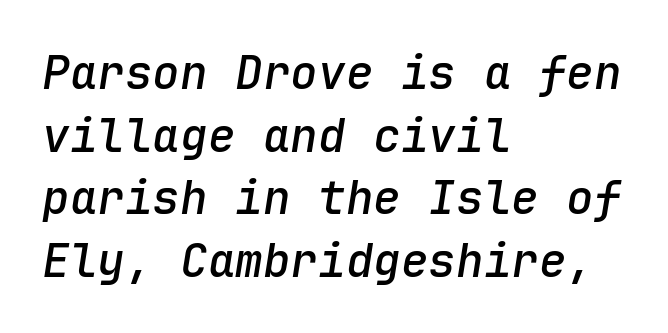
Q: Is the text bold? A: Semi-bold.
Q: Is the text italic (slanted)? A: Yes, it leans right by about 9 degrees.
Q: Is the text underlined? A: No.
Q: How is the paragraph aligned? A: Left-aligned.
Q: Is the spacing between letters normal or unusually wide? A: Normal.
Q: Is the spacing between lines tight, normal or loose? A: Normal.
Q: Width (condensed, normal, or wide)? A: Normal.
Q: Stroke contrast? A: Low.
Q: x-height? A: Medium.
Q: Monospaced? A: Yes.
